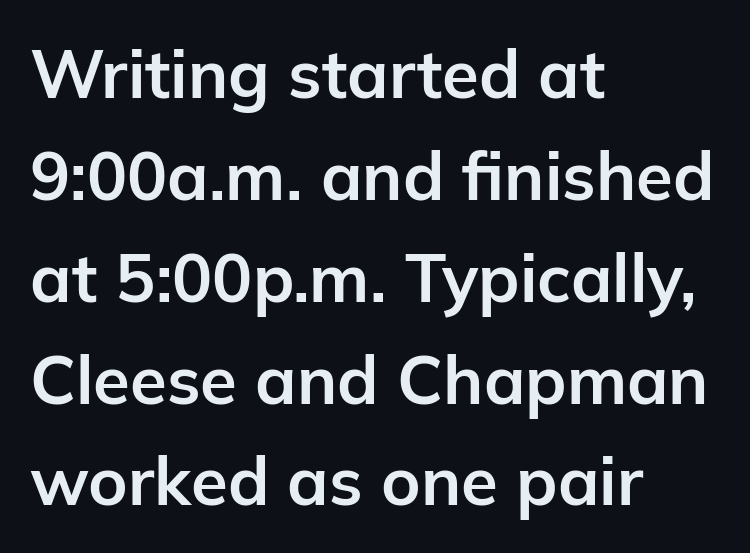
{"serif": "no", "italic": "no", "bold": "yes", "weight": "bold", "width": "normal", "stroke_contrast": "low", "x_height": "medium", "monospaced": "no", "underline": "no", "align": "left", "line_spacing": "normal", "line_spacing_ratio": 1.52, "letter_spacing": "normal", "letter_spacing_em": 0.0, "glyph_px": 67}
